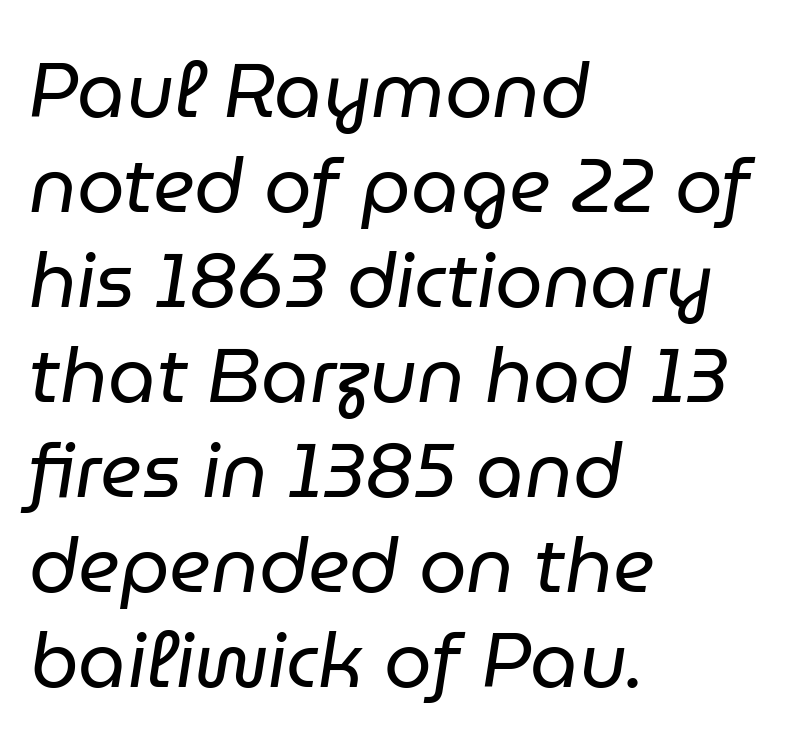
Words float on clear page, feet unadorned. Each letter keeps its own natural width here, so spacing adapts to shape. Observe the lean: these are italic letterforms. A typesetter would call this leading conventional body-copy spacing. The characters are drawn with everyday or finer stroke widths.
